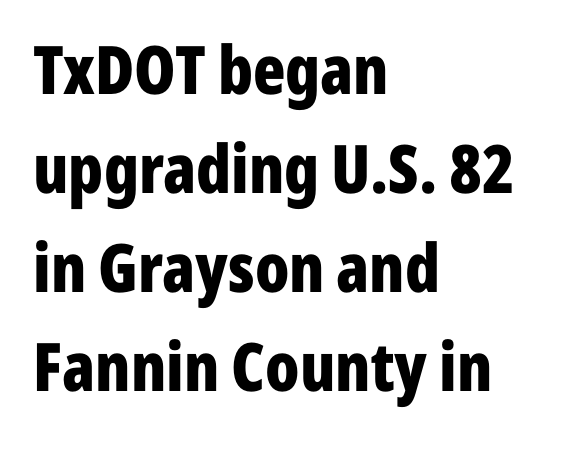
Every letter is thick-stroked: bold, no question. The text block is weighted toward the left margin, trailing off unevenly rightward. Regarding leading, the lines here are spaced in the standard way. Think of a printed novel: that variable character pitch is what you see here. The passage shown is not underscored anywhere.
